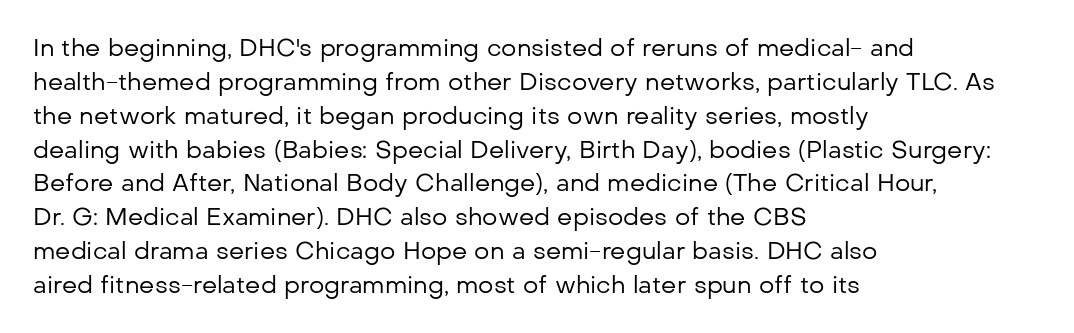
{"italic": "no", "bold": "no", "underline": "no", "align": "left", "line_spacing": "normal", "line_spacing_ratio": 1.41, "letter_spacing": "normal", "letter_spacing_em": 0.0, "glyph_px": 24}
